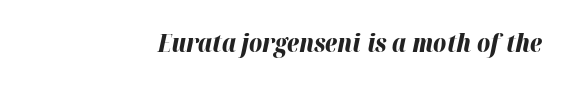
The image shows 25 px bold type, italic (leaning right); set right-aligned, normal letter spacing, not underlined.
